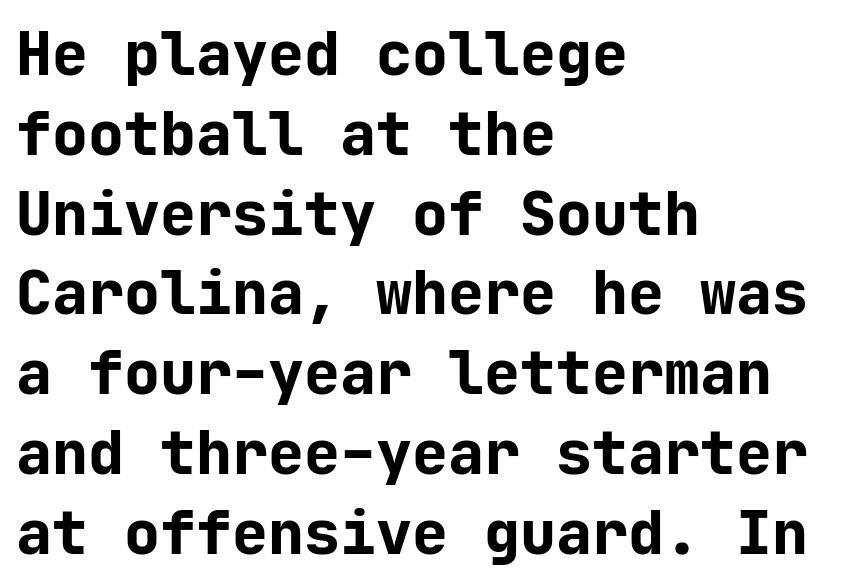
Notice how the stems are strictly vertical — no italics here. Does the type have serifs? No, each stem ends abruptly. Each word holds together tightly as a unit, with standard inter-letter gaps. This sample has the even, mechanical cadence of fixed-width lettering.
